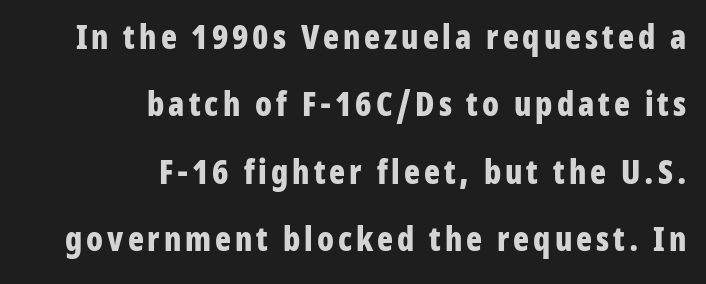
Proportional: the letters do not fall into vertical columns. The characters look thick and weighty, a clear bold. The gap between lines stays unmarked. These lines stack with their right ends in a neat column. The specimen reads as upright at a glance. Successive baselines arrive slowly, with a big drop between each.
